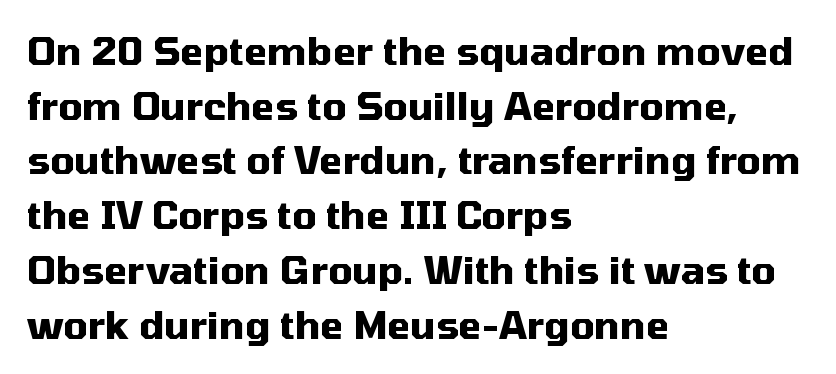
Q: Is the text bold? A: Yes.
Q: Is the text italic (slanted)? A: No, it is upright.
Q: Is the typeface a serif or a sans-serif typeface? A: Sans-serif.
Q: Is the text underlined? A: No.
Q: How is the paragraph aligned? A: Left-aligned.
Q: Is the spacing between letters normal or unusually wide? A: Normal.
Q: Is the spacing between lines tight, normal or loose? A: Normal.
Q: Width (condensed, normal, or wide)? A: Normal.
Q: Stroke contrast? A: Medium.
Q: x-height? A: Medium.
Q: Monospaced? A: No.
